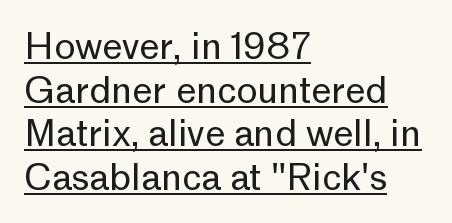
{"serif": "no", "italic": "no", "bold": "no", "weight": "regular", "width": "normal", "stroke_contrast": "low", "x_height": "medium", "monospaced": "no", "underline": "yes", "align": "left", "line_spacing_ratio": 1.21, "letter_spacing": "normal", "letter_spacing_em": 0.0, "glyph_px": 36}
